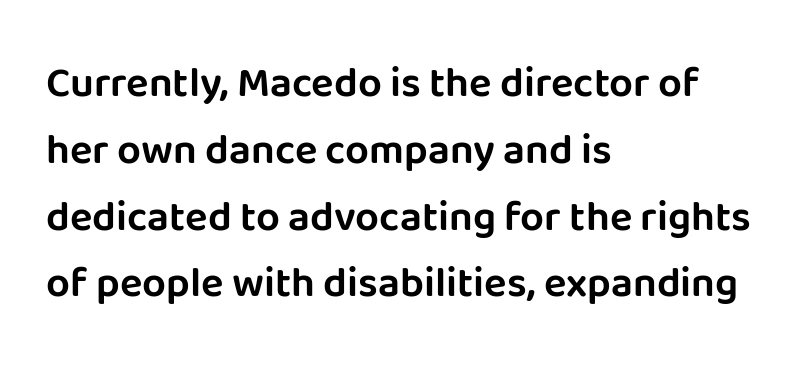
Nope, no serifs anywhere on these letters. Type without underlining. This sample has the flowing, uneven cadence of proportional lettering. Tall strokes in this sample are plumb rather than angled.
